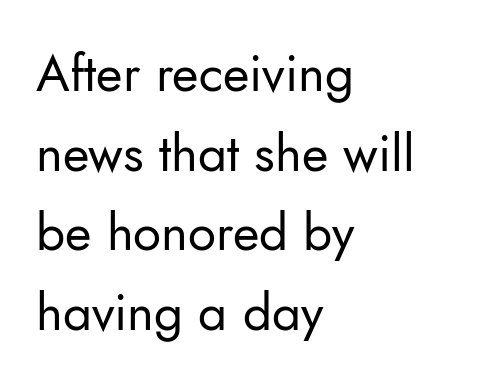
Posture: straight, roman, zero tilt. Stroke thickness stays within the range of a standard reading face or lighter. The gaps between neighbouring characters are ordinary and unremarkable. Check under the words: just untouched page. The compositor pushed each line to the left boundary. These lines are composed in type without serifs.
